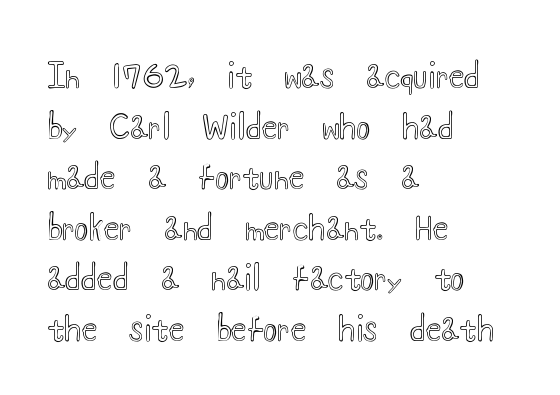
{"italic": "no", "width": "wide", "x_height": "small", "monospaced": "no", "underline": "no", "align": "left", "line_spacing": "normal", "line_spacing_ratio": 1.58, "letter_spacing": "normal", "letter_spacing_em": 0.0, "glyph_px": 32}
